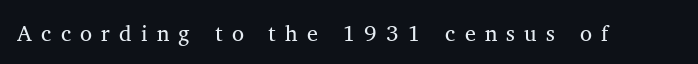
The space directly below the letters is spotless. The type sits square on the baseline with zero lean. The passage shown has open, widely tracked lettering throughout. The passage shown is not bold in any degree.
